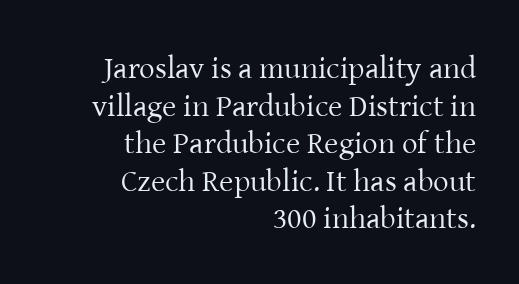
The image shows 31 px regular-weight serif type, upright; set right-aligned, line spacing 1.21x, normal letter spacing, not underlined; low stroke contrast and a medium x-height.
